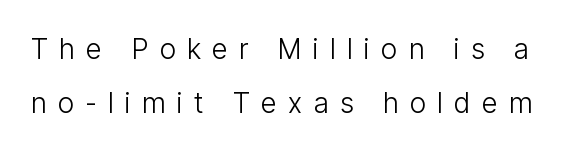
The font sits on the lighter half of the weight spectrum, regular included. Underline: absent. In terms of letterform style, serifs are entirely absent. Students, note that the glyphs here are deliberately spaced far apart. Is this a fixed-width face? No — the glyphs have proportional, varying widths.
